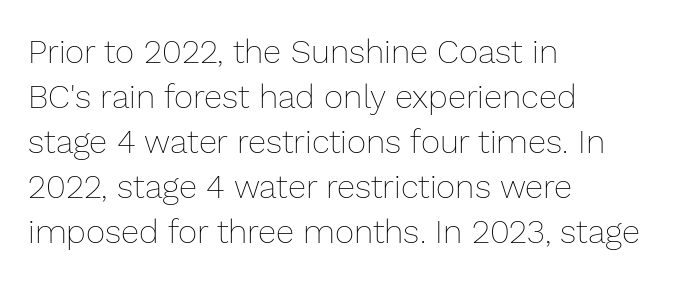
This sample keeps an unexceptional amount of space between lines. Is there any slant? The stems are plumb. Check under the words: just untouched page. The paragraph shown leans on its left margin. Each word holds together tightly as a unit, with standard inter-letter gaps.
